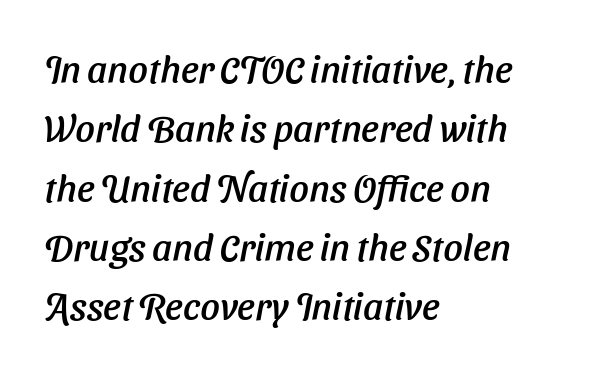
Each letter keeps its own natural width here, so spacing adapts to shape. Casual observation: everything's shoved over to the left. How would I describe the line gaps? Plain and ordinary. Caption: standard tracking, unaltered. The words here are not underlined.
